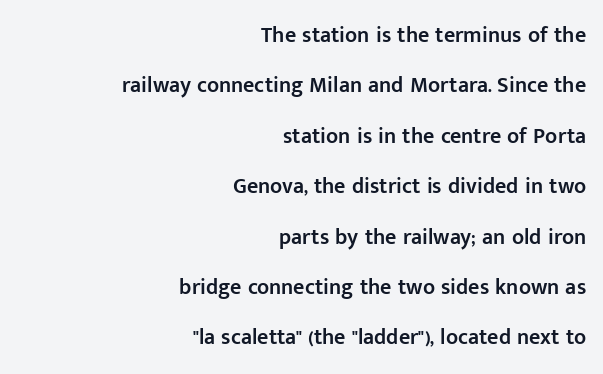
The image shows 22 px text type, upright; set right-aligned, loose line spacing (2.29x), normal letter spacing, not underlined.
